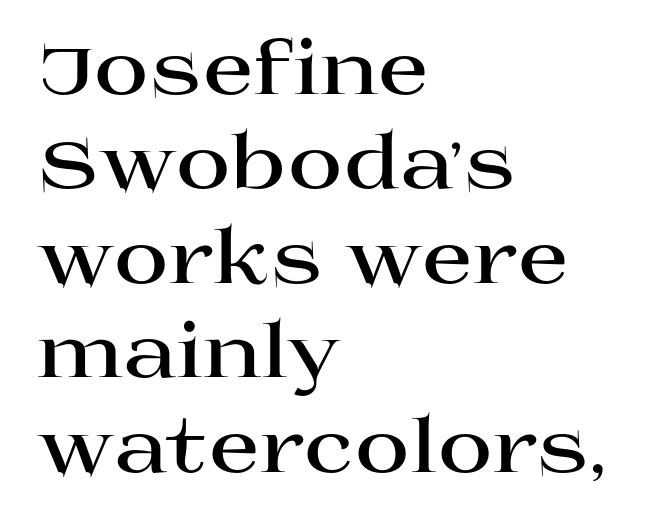
The image shows 75 px bold, wide serif type, upright; set left-aligned, normal line spacing (1.26x), normal letter spacing, not underlined; high stroke contrast and a large x-height.
